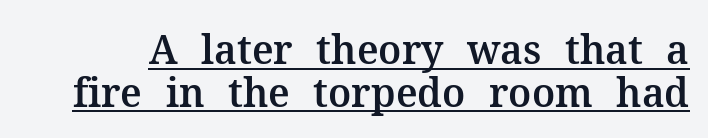
Q: Is the text italic (slanted)? A: No, it is upright.
Q: Is the typeface a serif or a sans-serif typeface? A: Serif.
Q: Is the text underlined? A: Yes.
Q: Is the spacing between letters normal or unusually wide? A: Normal.
Q: Is the spacing between lines tight, normal or loose? A: Tight.
Q: Width (condensed, normal, or wide)? A: Normal.
Q: Stroke contrast? A: Medium.
Q: x-height? A: Medium.
Q: Monospaced? A: No.
